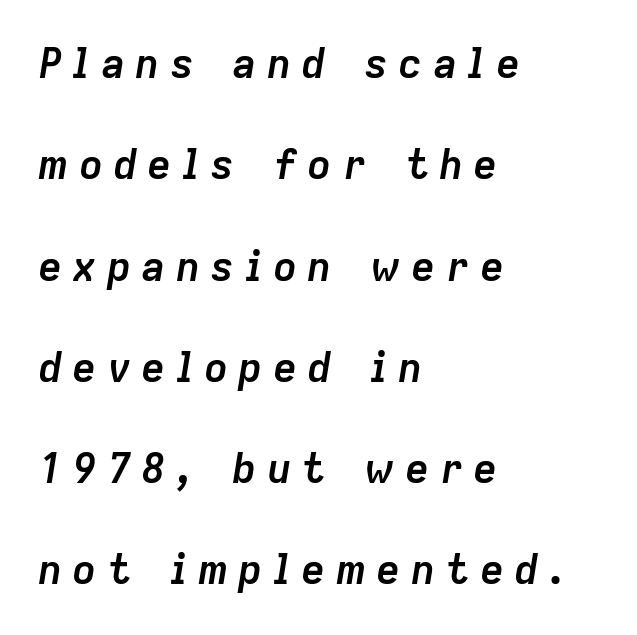
There's an unmistakable incline to the writing here. Reading down the block, your eye returns to a fixed left position each line. Pretty heavy lettering here — definitely bold. This sample has the flowing, uneven cadence of proportional lettering.
